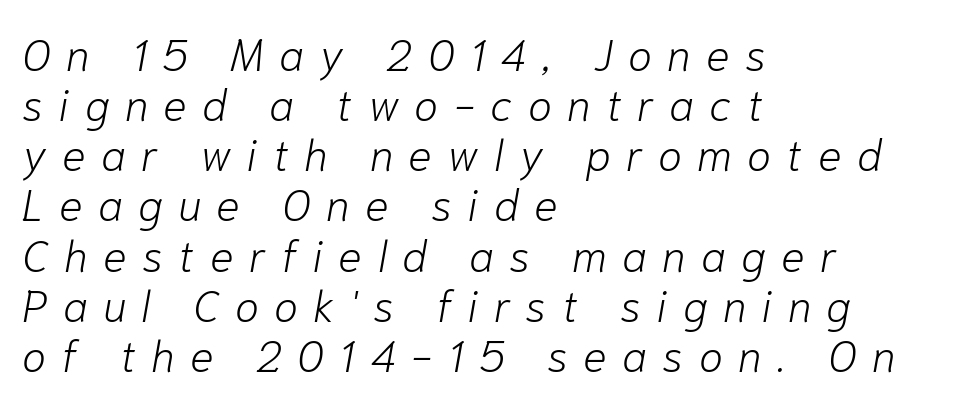
{"italic": "yes", "lean": "right", "slant_degrees": 10, "bold": "no", "weight": "light", "width": "normal", "stroke_contrast": "low", "x_height": "medium", "monospaced": "no", "underline": "no", "align": "left", "line_spacing": "tight", "line_spacing_ratio": 1.14, "letter_spacing": "wide", "letter_spacing_em": 0.35, "glyph_px": 44}
